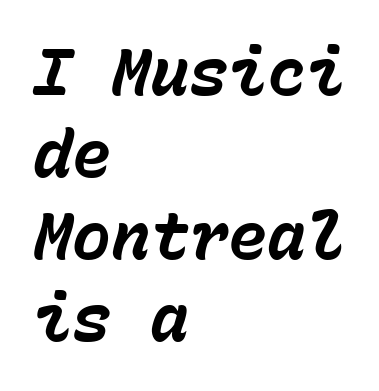
Q: Is the text bold? A: Yes.
Q: Is the text italic (slanted)? A: Yes, it leans right by about 15 degrees.
Q: Is the text underlined? A: No.
Q: How is the paragraph aligned? A: Left-aligned.
Q: Is the spacing between letters normal or unusually wide? A: Normal.
Q: Is the spacing between lines tight, normal or loose? A: Normal.
Q: Width (condensed, normal, or wide)? A: Normal.
Q: Stroke contrast? A: Low.
Q: x-height? A: Medium.
Q: Monospaced? A: Yes.
